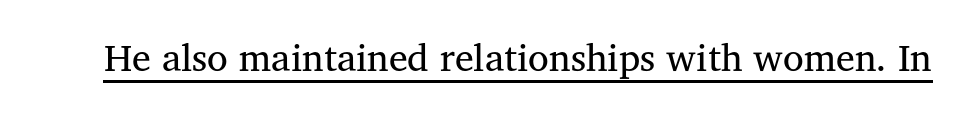
These lines are rendered in a variable-pitch font. A light-to-regular cut is what we see here. The rendering shows small feet on the letterforms — a serif design. The lettering is marked with a stroke running underneath it. The face used here is rendered with its standard letterfit.
